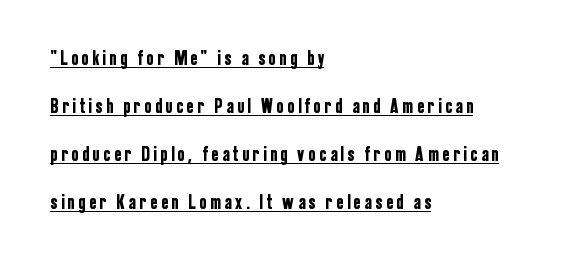
These lines have a slow, spaced-out rhythm from letter to letter. The font's upright variant was chosen for this text. The lines are spread far apart with generous leading. This sample is left-justified, so line endings fall wherever the words run out. Beneath each row of characters lies a ruled line.
